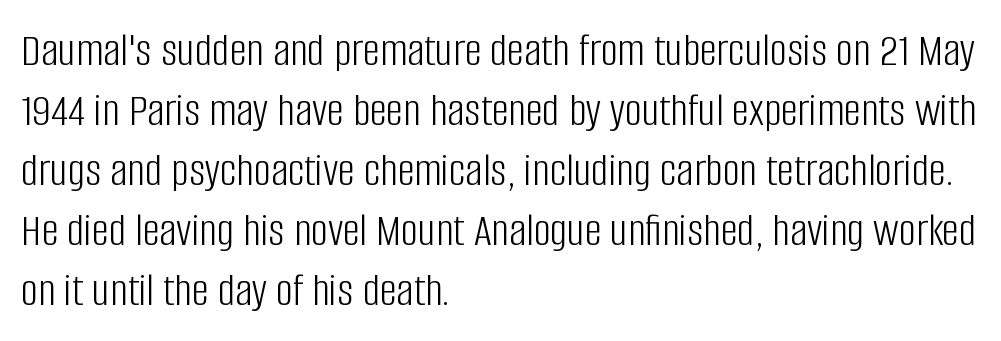
The image shows 48 px light, condensed sans-serif type, upright; set left-aligned, normal line spacing (1.25x), normal letter spacing, not underlined; low stroke contrast and a large x-height.
